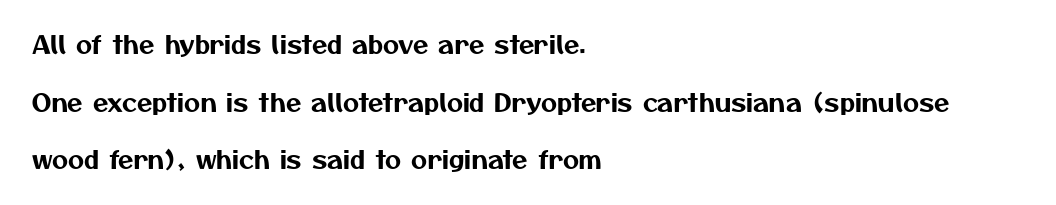
The strip under each line holds only bare page. Characters follow at the spacing the type designer built in. Whoever set this chose breathing room over compactness in the vertical rhythm. These lines are set flush left with a ragged right edge.
